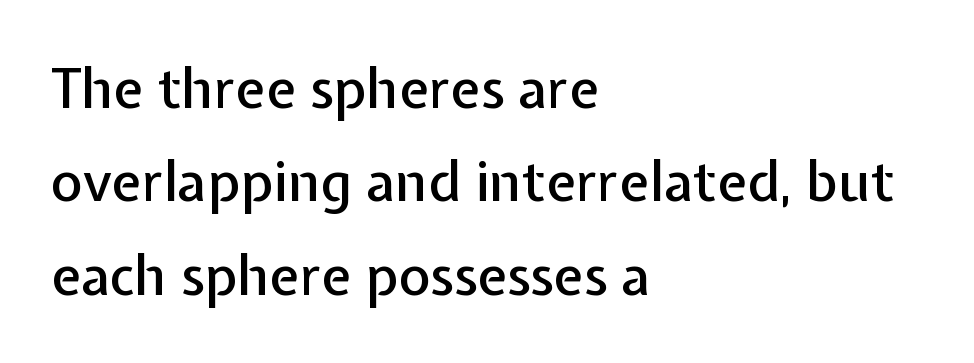
Q: Is the text italic (slanted)? A: No, it is upright.
Q: Is the typeface a serif or a sans-serif typeface? A: Sans-serif.
Q: Is the text underlined? A: No.
Q: How is the paragraph aligned? A: Left-aligned.
Q: Is the spacing between letters normal or unusually wide? A: Normal.
Q: Is the spacing between lines tight, normal or loose? A: Normal.
Q: Width (condensed, normal, or wide)? A: Normal.
Q: Stroke contrast? A: Low.
Q: x-height? A: Medium.
Q: Monospaced? A: No.
